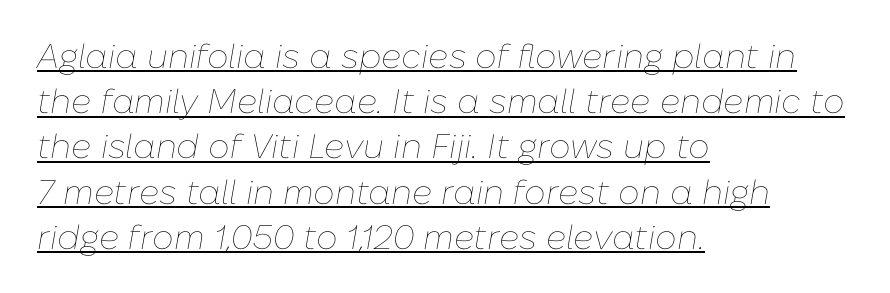
The image shows 34 px thin type, italic (leaning right); set left-aligned, normal line spacing (1.33x), normal letter spacing, underlined; low stroke contrast and a medium x-height.
